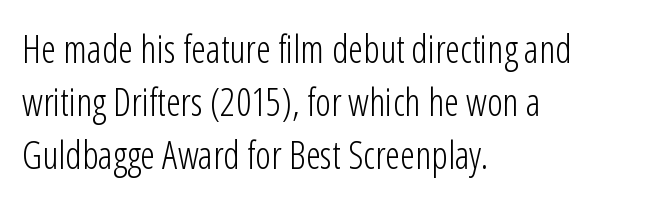
Is this a sans? Yes — the strokes have no serifs. Bare-footed words on every line. Standard letterfit; no display-style spreading of the glyphs. Here the designer chose a conventional face with non-uniform glyph widths. Baseline-to-baseline distance is the conventional proportion of letter height.
